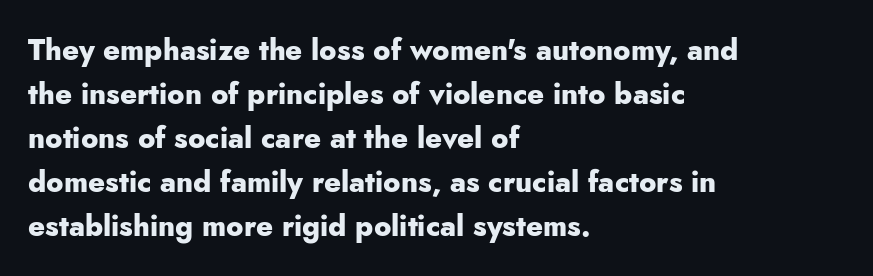
The image shows 29 px heavy sans-serif type, upright; set left-aligned, normal line spacing (1.52x), normal letter spacing, not underlined; low stroke contrast and a small x-height.
